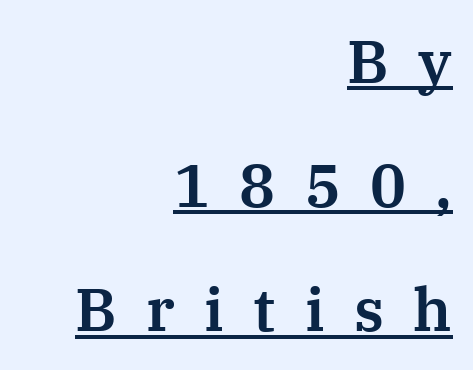
{"serif": "yes", "italic": "no", "width": "normal", "stroke_contrast": "medium", "x_height": "medium", "monospaced": "no", "underline": "yes", "align": "right", "line_spacing": "loose", "line_spacing_ratio": 2.07, "letter_spacing": "wide", "letter_spacing_em": 0.49, "glyph_px": 60}
